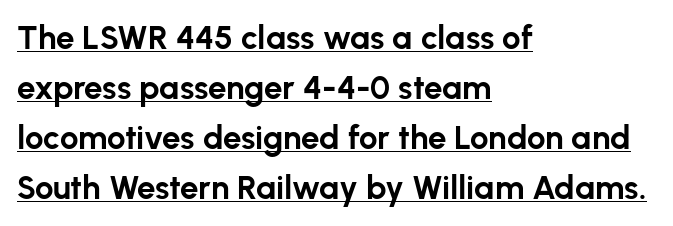
{"serif": "no", "italic": "no", "bold": "yes", "weight": "bold", "width": "normal", "stroke_contrast": "low", "x_height": "medium", "monospaced": "no", "underline": "yes", "align": "left", "line_spacing": "normal", "line_spacing_ratio": 1.52, "letter_spacing": "normal", "letter_spacing_em": 0.0, "glyph_px": 33}
